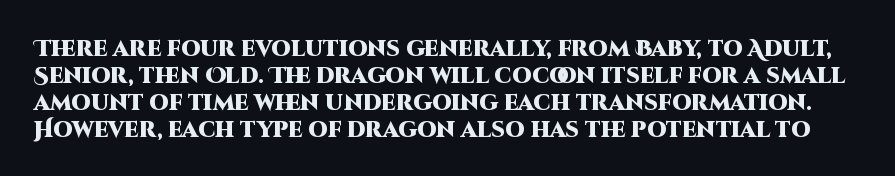
Strong, thick strokes mark this as bold type. Standard letterfit; no display-style spreading of the glyphs. The space directly below the letters is spotless. Every stem runs plumb, perpendicular to the baseline.
